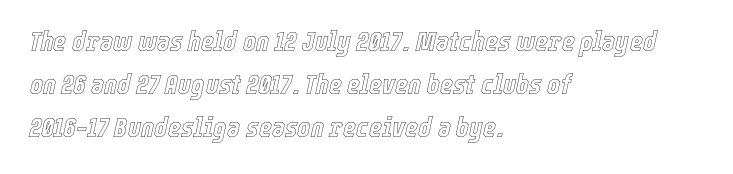
The image shows 28 px condensed type, italic (leaning right); set left-aligned, normal line spacing (1.54x), normal letter spacing, not underlined; a medium x-height.
